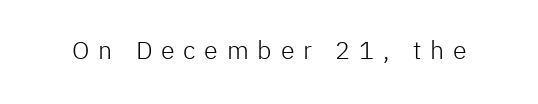
The image shows 25 px text type, upright; set unusually wide letter spacing (+0.35 em), not underlined.
